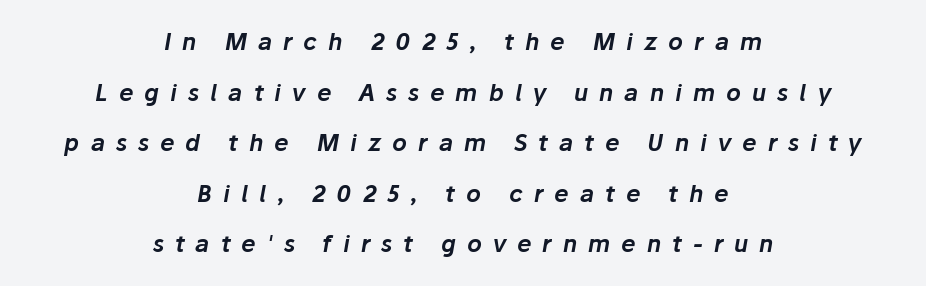
The image shows 23 px text type, italic (leaning right); set centered, loose line spacing (2.2x), unusually wide letter spacing (+0.48 em), not underlined.
